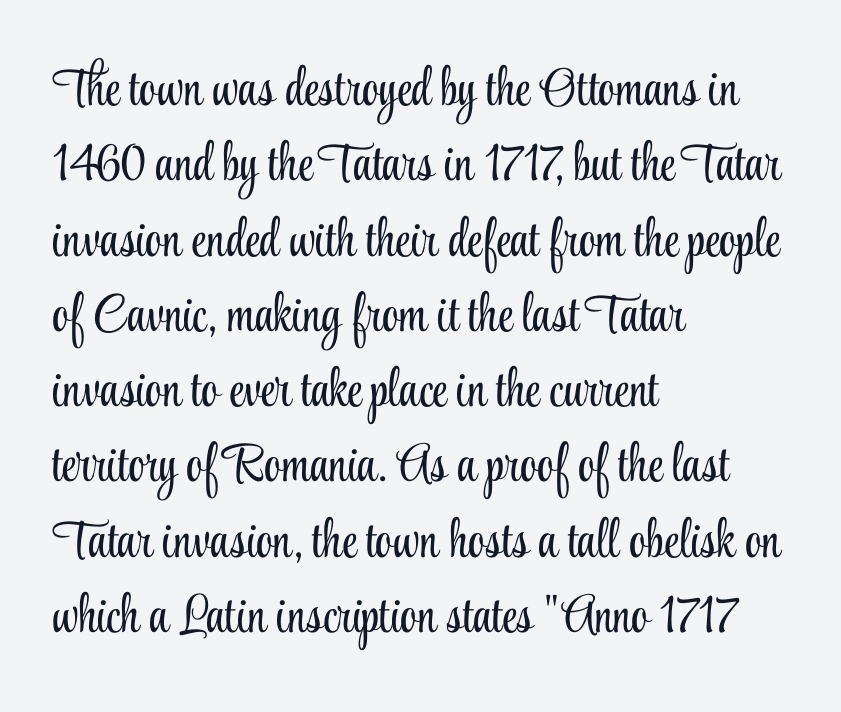
Q: Is the text bold? A: No.
Q: Is the text italic (slanted)? A: Yes.
Q: Is the typeface a serif or a sans-serif typeface? A: Serif.
Q: Is the text underlined? A: No.
Q: How is the paragraph aligned? A: Left-aligned.
Q: Is the spacing between letters normal or unusually wide? A: Normal.
Q: Is the spacing between lines tight, normal or loose? A: Normal.
Q: Width (condensed, normal, or wide)? A: Condensed.
Q: Stroke contrast? A: Low.
Q: x-height? A: Small.
Q: Monospaced? A: No.
